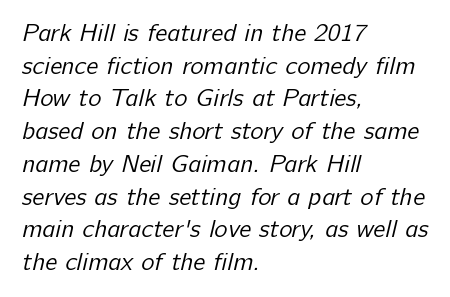
The image shows 25 px text type; set left-aligned, normal line spacing (1.31x), normal letter spacing, not underlined.
